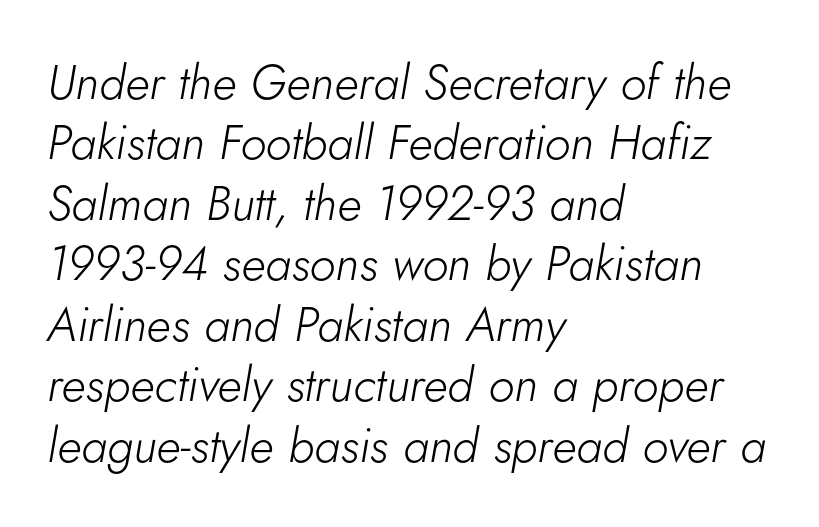
The image shows 48 px light type, italic (leaning right); set left-aligned, normal line spacing (1.26x), normal letter spacing, not underlined; low stroke contrast and a small x-height.
